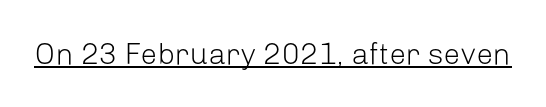
The image shows 30 px light sans-serif type, upright; set normal letter spacing, underlined; low stroke contrast and a medium x-height.
